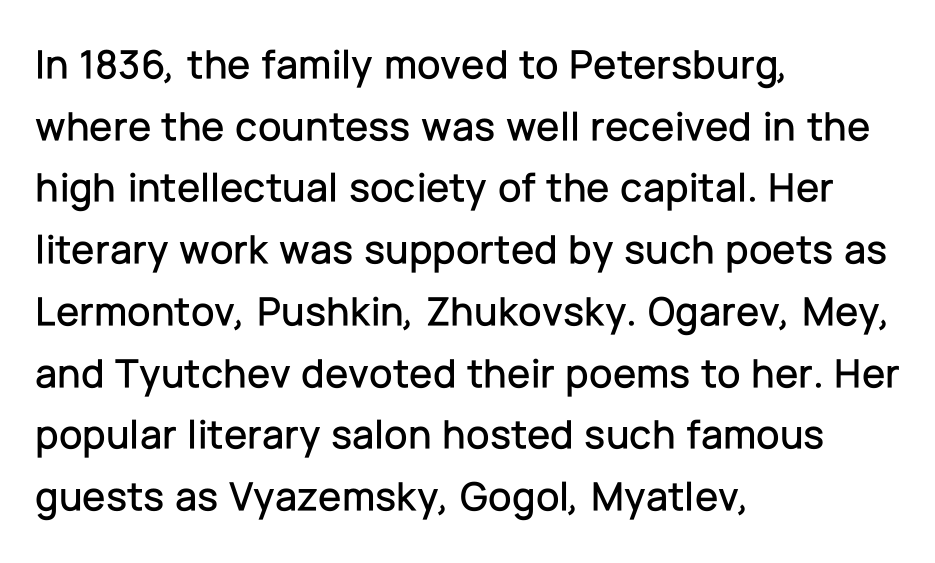
The image shows 42 px sans-serif type, upright; set left-aligned, normal line spacing (1.47x), normal letter spacing, not underlined; low stroke contrast and a medium x-height.
